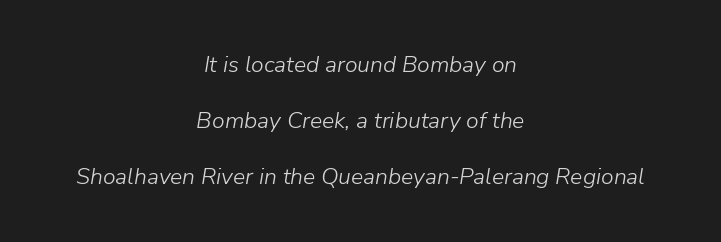
{"italic": "yes", "lean": "right", "slant_degrees": 9, "bold": "no", "underline": "no", "align": "center", "line_spacing": "loose", "line_spacing_ratio": 2.44, "letter_spacing": "normal", "letter_spacing_em": 0.0, "glyph_px": 23}
